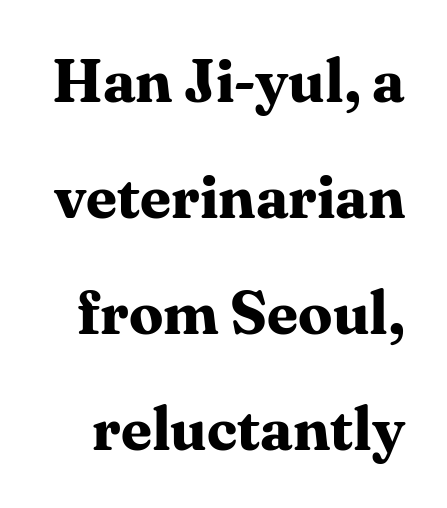
Q: Is the text bold? A: Yes.
Q: Is the text italic (slanted)? A: No, it is upright.
Q: Is the typeface a serif or a sans-serif typeface? A: Serif.
Q: Is the text underlined? A: No.
Q: Is the spacing between letters normal or unusually wide? A: Normal.
Q: Is the spacing between lines tight, normal or loose? A: Loose.
Q: Width (condensed, normal, or wide)? A: Normal.
Q: Stroke contrast? A: Medium.
Q: x-height? A: Medium.
Q: Monospaced? A: No.
